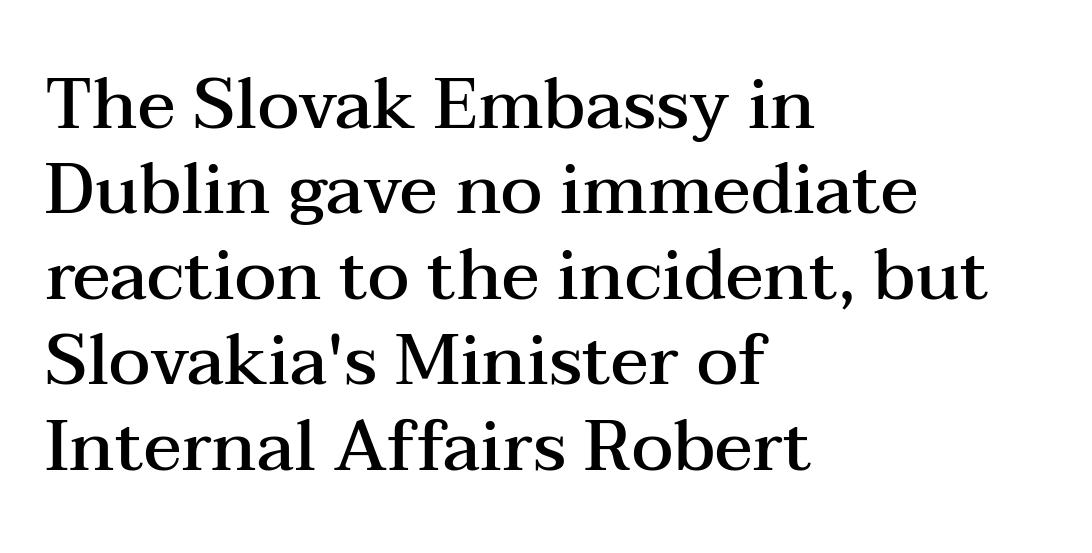
Q: Is the text bold? A: Semi-bold.
Q: Is the text italic (slanted)? A: No, it is upright.
Q: Is the typeface a serif or a sans-serif typeface? A: Serif.
Q: Is the text underlined? A: No.
Q: How is the paragraph aligned? A: Left-aligned.
Q: Is the spacing between letters normal or unusually wide? A: Normal.
Q: Width (condensed, normal, or wide)? A: Wide.
Q: Stroke contrast? A: Medium.
Q: x-height? A: Medium.
Q: Monospaced? A: No.
